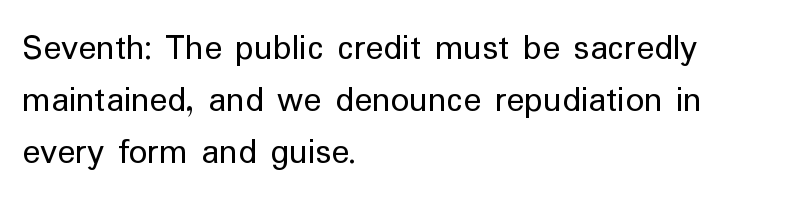
Q: Is the text bold? A: No.
Q: Is the text italic (slanted)? A: No, it is upright.
Q: Is the typeface a serif or a sans-serif typeface? A: Sans-serif.
Q: Is the text underlined? A: No.
Q: How is the paragraph aligned? A: Left-aligned.
Q: Is the spacing between letters normal or unusually wide? A: Normal.
Q: Is the spacing between lines tight, normal or loose? A: Normal.
Q: Width (condensed, normal, or wide)? A: Normal.
Q: Stroke contrast? A: Low.
Q: x-height? A: Medium.
Q: Monospaced? A: No.
